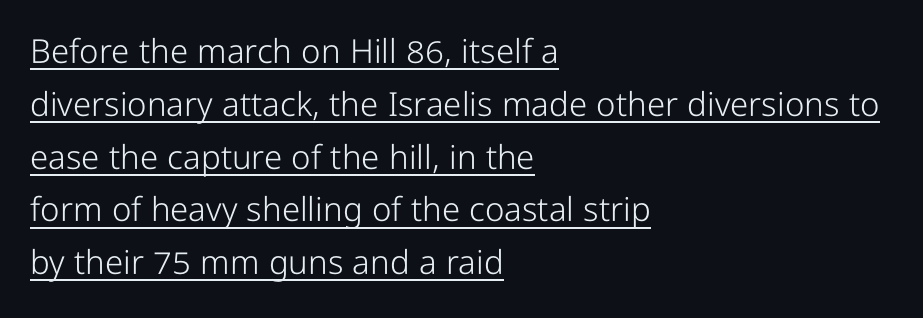
Rows of type keep a routine distance in the vertical direction. Every word sits above its own underline. These lines are rendered in a variable-pitch font. Classification — sans serif. The characters are drawn with everyday or finer stroke widths. You can tell it's not italic because the verticals are truly vertical.
